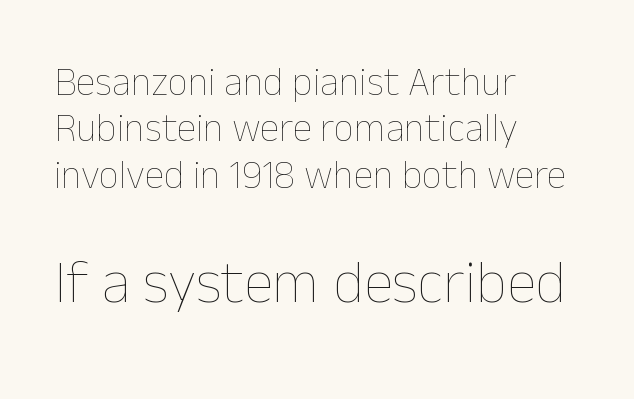
The image shows 60 px thin type, upright; set left-aligned, line spacing 1.16x, normal letter spacing, not underlined; the second (bottom) block is 1.5x larger; low stroke contrast and a medium x-height.
